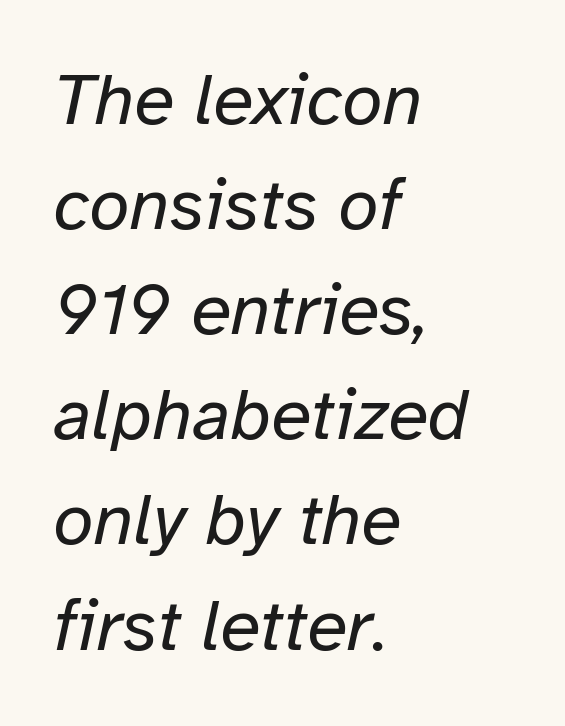
The passage is arranged the way most books set body copy — flush left. The rendering keeps characters at their native spacing. An italicized treatment has been applied to the whole sample. Is there much room between lines? A standard amount, neither cramped nor airy.
